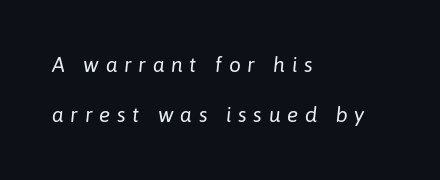
The image shows 21 px text type, italic (leaning right); set left-aligned, loose line spacing (2.4x), unusually wide letter spacing (+0.32 em), not underlined.
